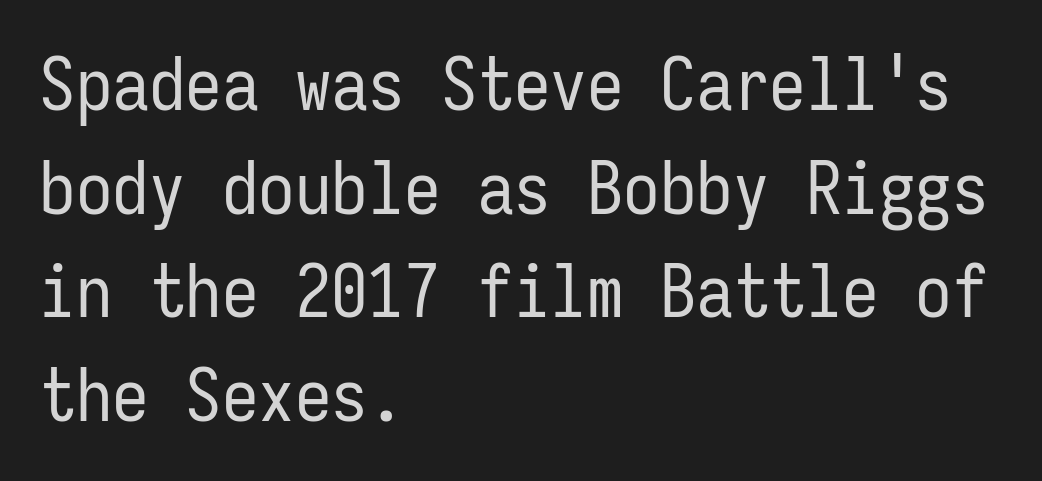
The image shows 73 px regular-weight, condensed sans-serif type, upright, monospaced; set left-aligned, normal line spacing (1.42x), normal letter spacing, not underlined; low stroke contrast and a medium x-height.
